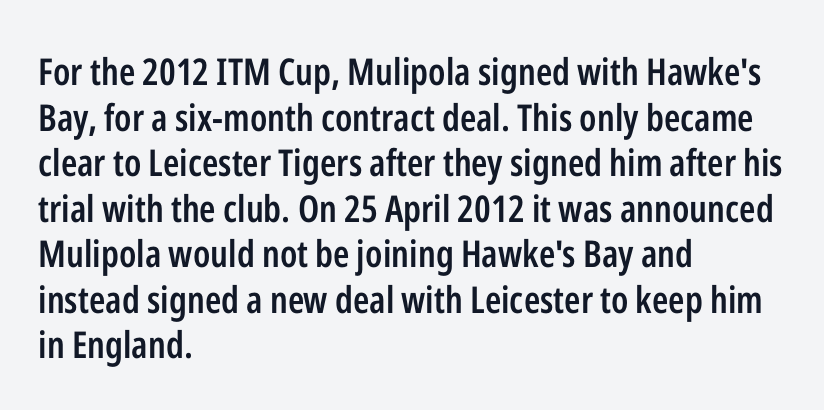
{"serif": "no", "italic": "no", "bold": "semi", "weight": "semibold", "width": "condensed", "stroke_contrast": "low", "x_height": "medium", "monospaced": "no", "underline": "no", "align": "left", "line_spacing_ratio": 1.23, "letter_spacing": "normal", "letter_spacing_em": 0.0, "glyph_px": 37}
